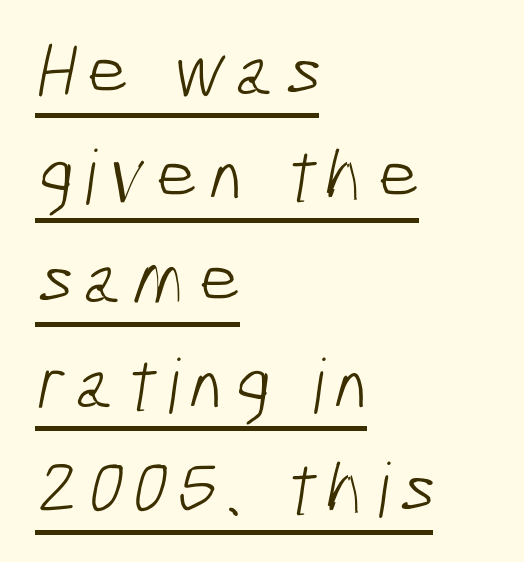
{"serif": "no", "bold": "no", "weight": "light", "width": "condensed", "stroke_contrast": "low", "x_height": "medium", "monospaced": "no", "underline": "yes", "align": "left", "line_spacing": "normal", "line_spacing_ratio": 1.39, "glyph_px": 75}
